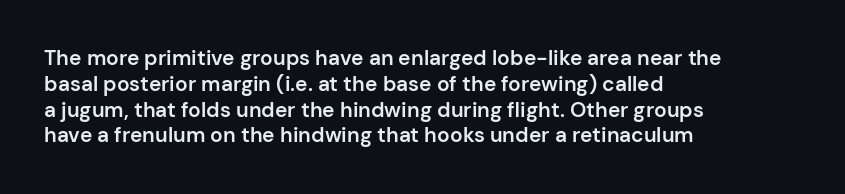
{"italic": "no", "bold": "semi", "underline": "no", "align": "left", "line_spacing_ratio": 1.23, "letter_spacing": "normal", "letter_spacing_em": 0.0, "glyph_px": 21}
